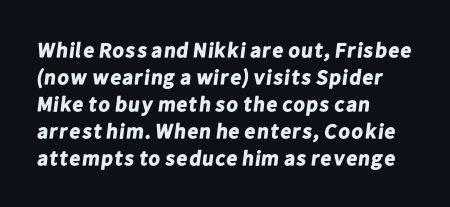
The image shows 21 px bold type; set left-aligned, normal line spacing (1.28x), normal letter spacing, not underlined.
